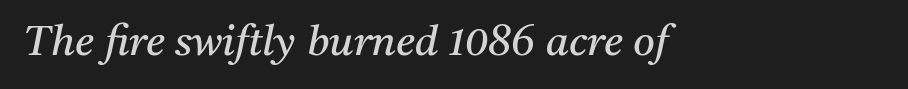
{"serif": "yes", "italic": "yes", "lean": "right", "slant_degrees": 11, "bold": "no", "weight": "regular", "width": "normal", "stroke_contrast": "medium", "x_height": "medium", "monospaced": "no", "underline": "no", "align": "left", "letter_spacing": "normal", "letter_spacing_em": 0.0, "glyph_px": 42}
